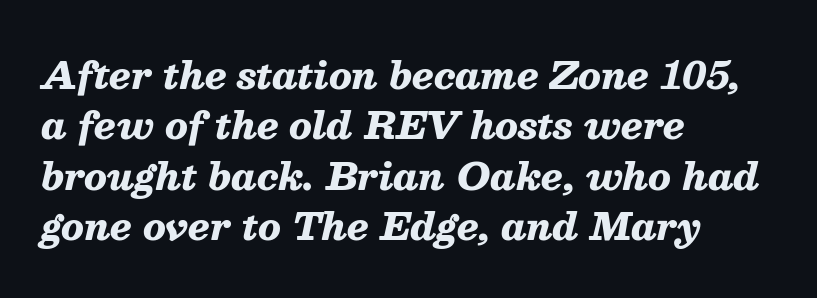
Proportional: the letters do not fall into vertical columns. An italicized treatment has been applied to the whole sample. The rendering keeps characters at their native spacing. The strokes are fattened all the way to bold. Only glyphs here, with clear space below each row.
